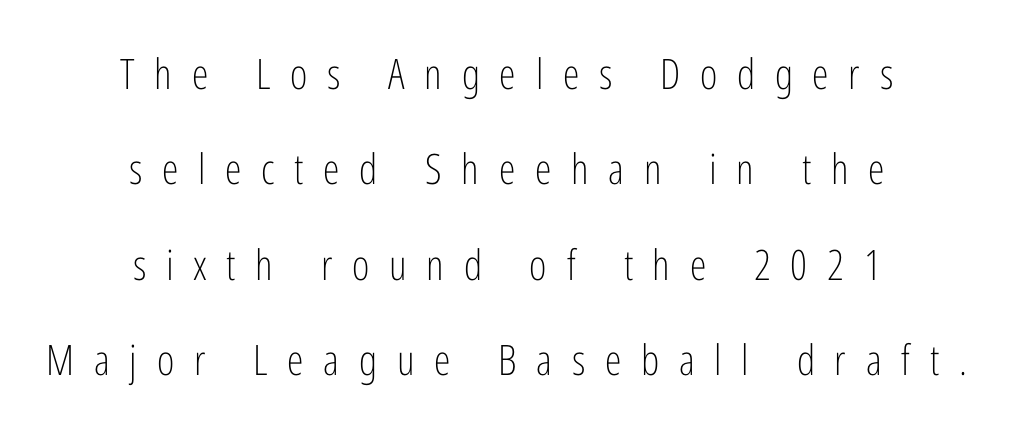
The image shows 42 px light, condensed sans-serif type, upright; set centered, loose line spacing (2.27x), unusually wide letter spacing (+0.47 em), not underlined; low stroke contrast and a medium x-height.
